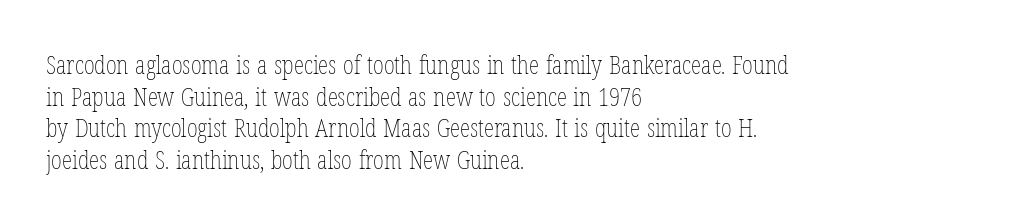
The image shows 26 px text type, upright; set left-aligned, line spacing 1.22x, normal letter spacing, not underlined.
